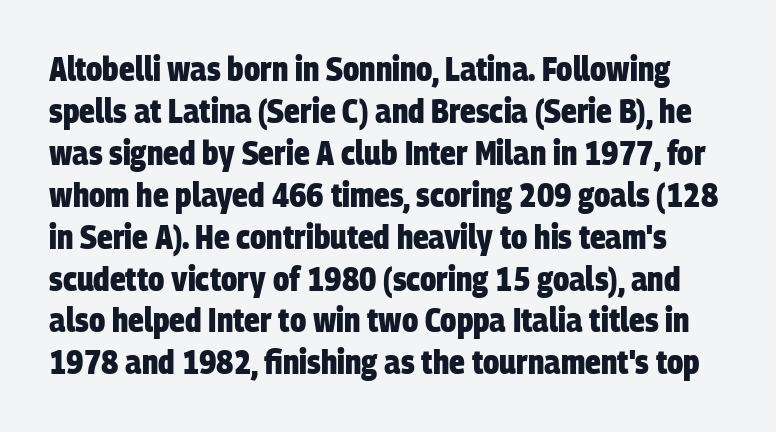
The image shows 33 px heavy, condensed sans-serif type; set normal line spacing (1.27x), normal letter spacing, not underlined; low stroke contrast and a large x-height.
